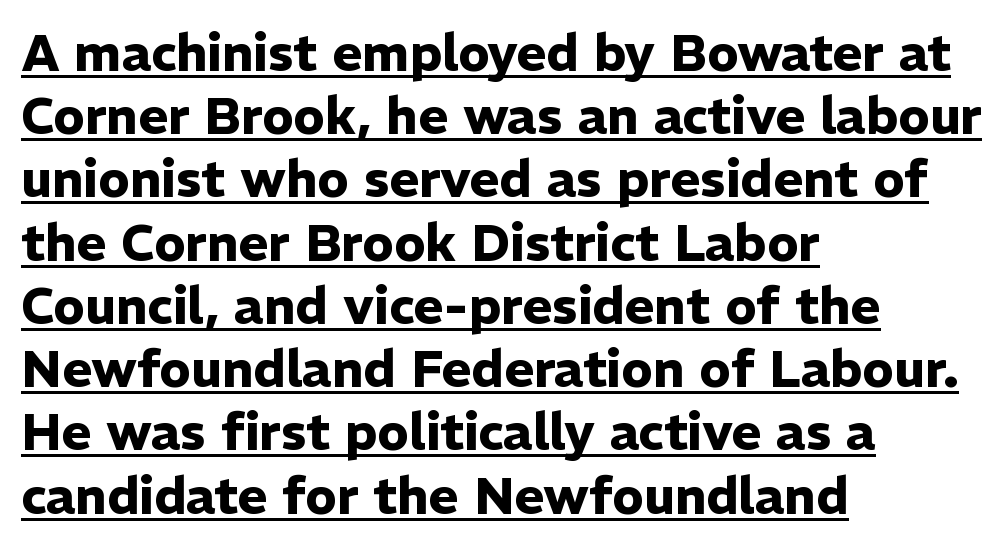
{"serif": "no", "italic": "no", "bold": "yes", "weight": "heavy", "width": "normal", "stroke_contrast": "low", "x_height": "medium", "monospaced": "no", "underline": "yes", "align": "left", "line_spacing_ratio": 1.24, "letter_spacing": "normal", "letter_spacing_em": 0.0, "glyph_px": 51}
